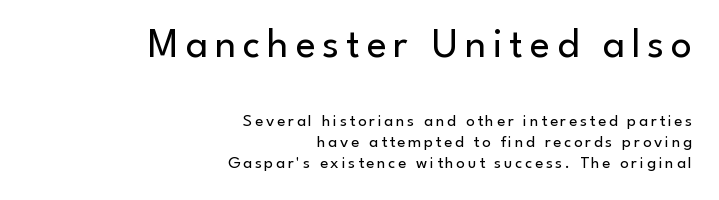
Q: Is the text bold? A: No.
Q: Is the text italic (slanted)? A: No, it is upright.
Q: Is the typeface a serif or a sans-serif typeface? A: Sans-serif.
Q: Is the text underlined? A: No.
Q: How is the paragraph aligned? A: Right-aligned.
Q: Is the spacing between lines tight, normal or loose? A: Normal.
Q: Which block of text is set in a larger size, the first (top) or the second (bottom)? A: The first (top) one.
Q: Width (condensed, normal, or wide)? A: Normal.
Q: Stroke contrast? A: Low.
Q: x-height? A: Small.
Q: Monospaced? A: No.
